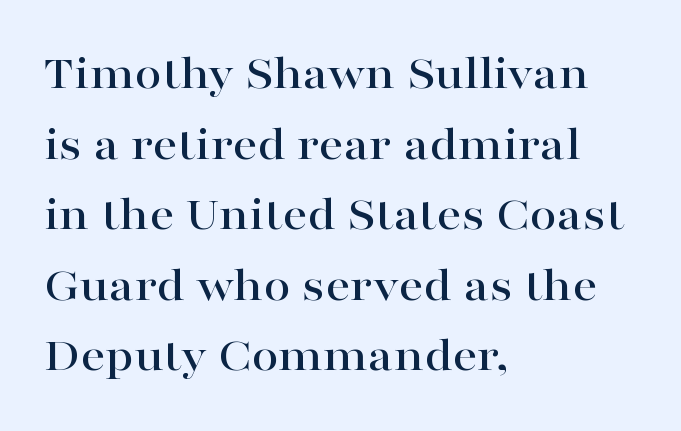
Q: Is the text italic (slanted)? A: No, it is upright.
Q: Is the typeface a serif or a sans-serif typeface? A: Serif.
Q: Is the text underlined? A: No.
Q: How is the paragraph aligned? A: Left-aligned.
Q: Is the spacing between letters normal or unusually wide? A: Normal.
Q: Is the spacing between lines tight, normal or loose? A: Normal.
Q: Width (condensed, normal, or wide)? A: Wide.
Q: Stroke contrast? A: High.
Q: x-height? A: Medium.
Q: Monospaced? A: No.
